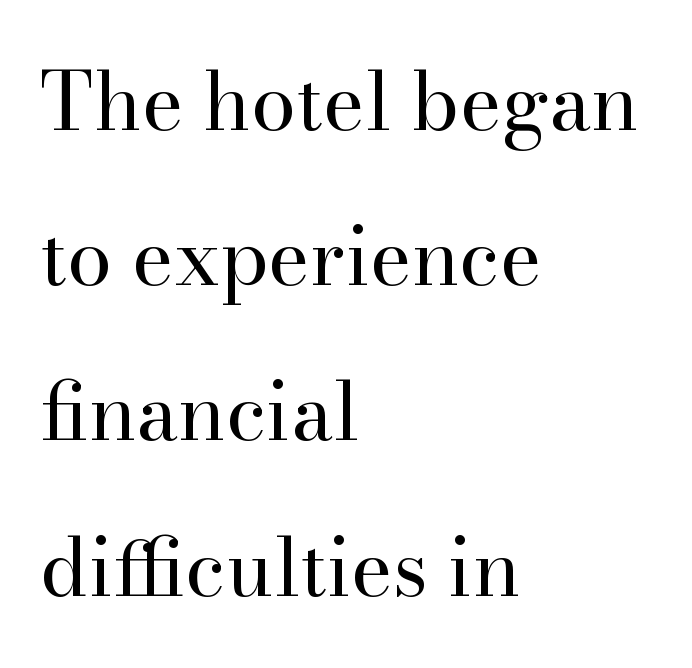
{"serif": "yes", "italic": "no", "bold": "no", "weight": "regular", "width": "normal", "stroke_contrast": "high", "x_height": "small", "monospaced": "no", "underline": "no", "align": "left", "line_spacing": "loose", "line_spacing_ratio": 1.94, "letter_spacing": "normal", "letter_spacing_em": 0.0, "glyph_px": 80}
